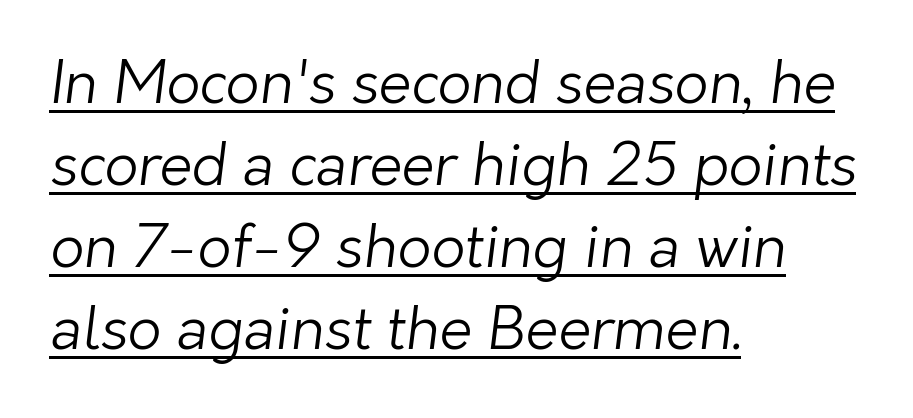
Layout note: lines flush left. Students, note that the glyphs here touch the page at normal intervals. Is there much room between lines? A standard amount, neither cramped nor airy. Stems and bowls with no extra thickness — not bold.
